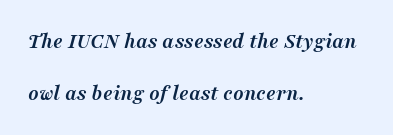
You can tell it's italic because the verticals aren't actually vertical. The passage shown is not underscored anywhere. The passage is arranged the way most books set body copy — flush left. I'd describe the lettering as bold — thick and assertive.
